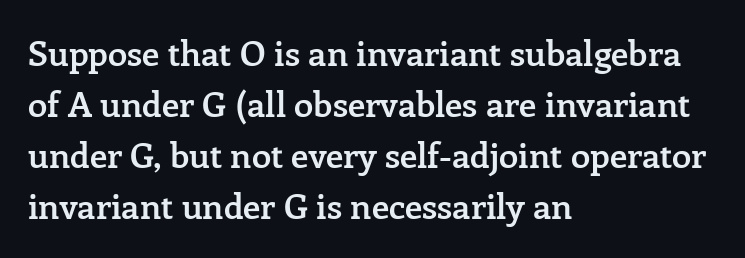
Q: Is the text bold? A: Semi-bold.
Q: Is the text italic (slanted)? A: No, it is upright.
Q: Is the typeface a serif or a sans-serif typeface? A: Serif.
Q: Is the text underlined? A: No.
Q: How is the paragraph aligned? A: Left-aligned.
Q: Is the spacing between letters normal or unusually wide? A: Normal.
Q: Is the spacing between lines tight, normal or loose? A: Normal.
Q: Width (condensed, normal, or wide)? A: Normal.
Q: Stroke contrast? A: Low.
Q: x-height? A: Medium.
Q: Monospaced? A: No.
